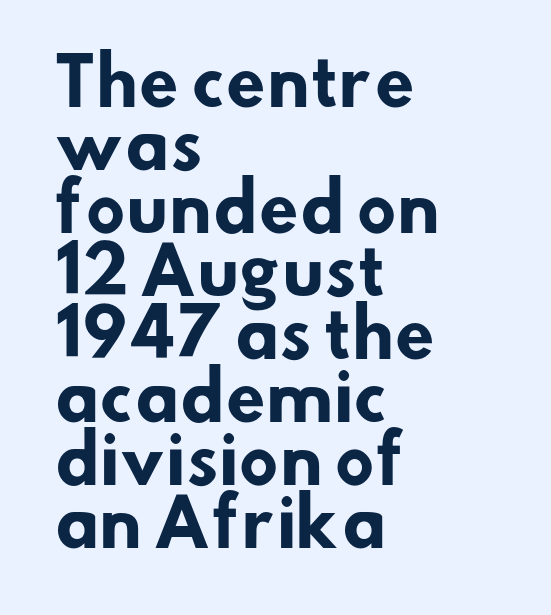
{"serif": "no", "bold": "yes", "weight": "heavy", "width": "normal", "stroke_contrast": "low", "x_height": "small", "monospaced": "no", "underline": "no", "align": "left", "line_spacing": "tight", "line_spacing_ratio": 0.97, "letter_spacing": "normal", "letter_spacing_em": 0.0, "glyph_px": 65}
